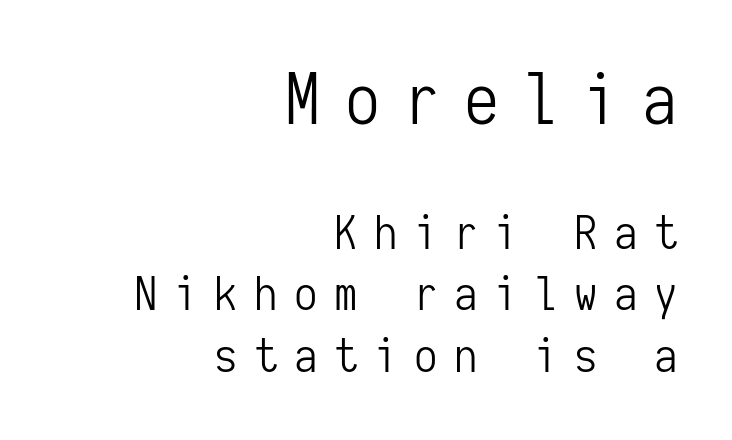
{"serif": "no", "italic": "no", "bold": "no", "weight": "light", "width": "condensed", "stroke_contrast": "low", "x_height": "medium", "monospaced": "yes", "underline": "no", "align": "right", "line_spacing": "normal", "line_spacing_ratio": 1.31, "letter_spacing": "wide", "letter_spacing_em": 0.35, "larger_block": "first", "size_ratio": 1.49, "glyph_px": 70}
